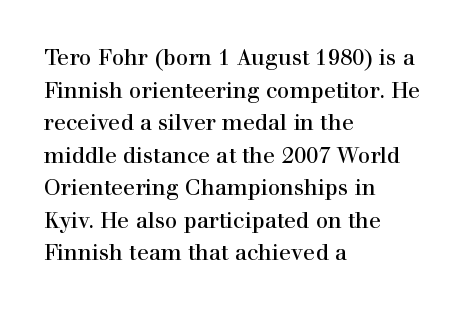
The image shows 22 px text type, upright; set left-aligned, normal line spacing (1.48x), normal letter spacing, not underlined.
